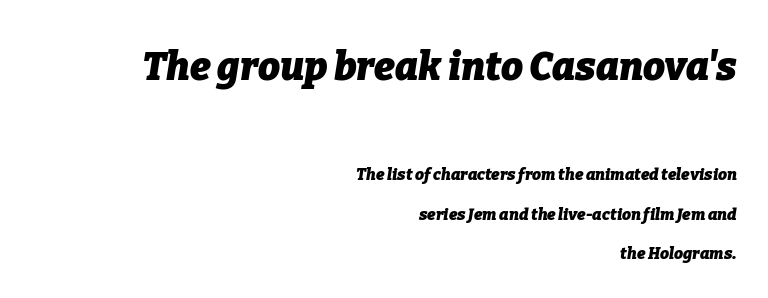
The image shows 39 px heavy type, italic (leaning right); set right-aligned, loose line spacing (2.48x), normal letter spacing, not underlined; the first (top) block is 2.44x larger; low stroke contrast and a medium x-height.
